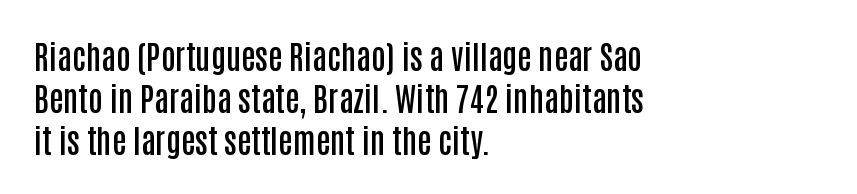
The image shows 32 px semibold, condensed sans-serif type, upright; set left-aligned, normal line spacing (1.31x), normal letter spacing, not underlined; low stroke contrast and a large x-height.
